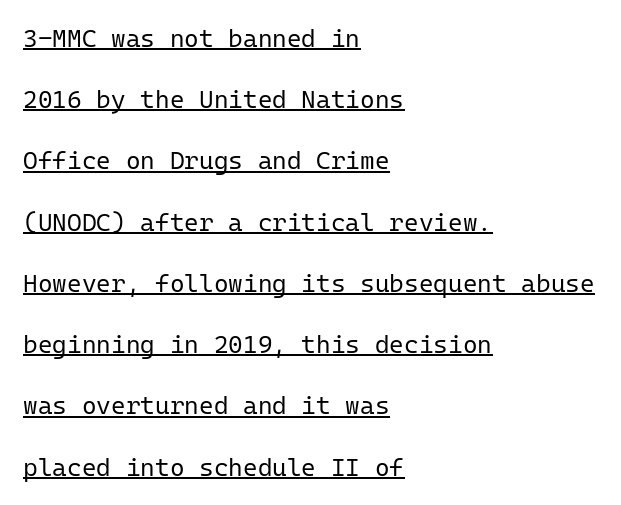
If you drew a line through each stem, it would be perfectly vertical. You can see a thin bar hugging the bottom of the glyphs. Students, observe: this is what heavily led, spacious text looks like. Students, note that the glyphs here touch the page at normal intervals. Weight class: somewhere from thin through regular.
